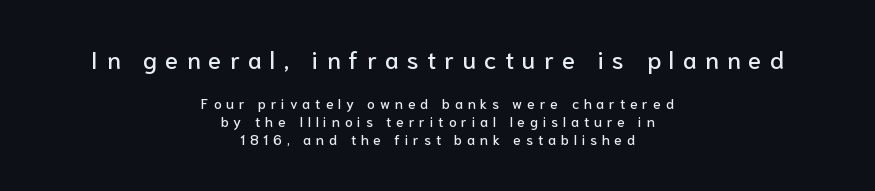
The image shows 24 px text type, upright; set centered, normal line spacing (1.31x), unusually wide letter spacing (+0.35 em), not underlined; the first (top) block is 1.71x larger.
